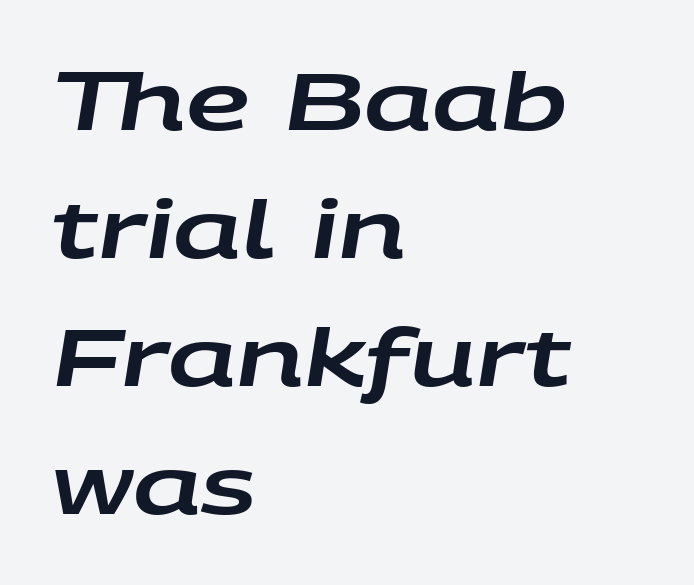
Q: Is the text italic (slanted)? A: Yes, it leans right by about 9 degrees.
Q: Is the text underlined? A: No.
Q: How is the paragraph aligned? A: Left-aligned.
Q: Is the spacing between letters normal or unusually wide? A: Normal.
Q: Is the spacing between lines tight, normal or loose? A: Normal.
Q: Width (condensed, normal, or wide)? A: Wide.
Q: Stroke contrast? A: Low.
Q: x-height? A: Large.
Q: Monospaced? A: No.
